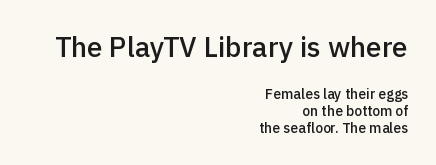
{"serif": "no", "italic": "no", "bold": "semi", "weight": "semibold", "width": "normal", "x_height": "medium", "monospaced": "no", "underline": "no", "align": "right", "line_spacing_ratio": 1.2, "letter_spacing": "normal", "letter_spacing_em": 0.0, "larger_block": "first", "size_ratio": 2.0, "glyph_px": 28}
